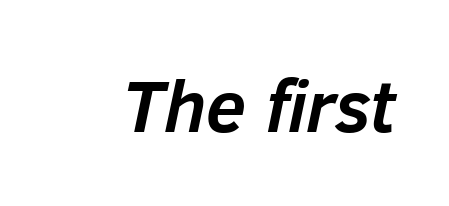
Q: Is the text bold? A: Yes.
Q: Is the text italic (slanted)? A: Yes, it leans right by about 12 degrees.
Q: Is the text underlined? A: No.
Q: Is the spacing between letters normal or unusually wide? A: Normal.
Q: Width (condensed, normal, or wide)? A: Normal.
Q: Stroke contrast? A: Low.
Q: x-height? A: Medium.
Q: Monospaced? A: No.
